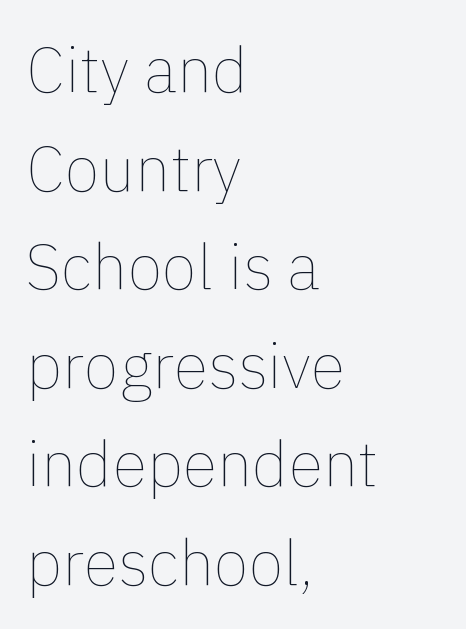
The image shows 64 px thin type, upright; set left-aligned, normal line spacing (1.54x), normal letter spacing, not underlined; a medium x-height.
